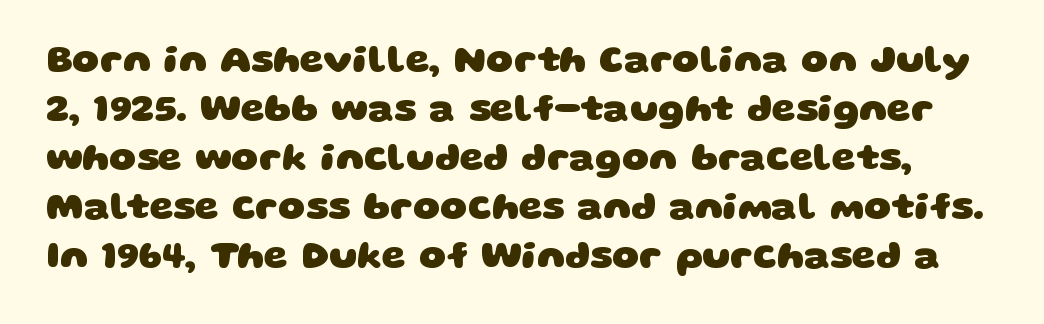
The image shows 38 px heavy, wide sans-serif type; set normal line spacing (1.29x), normal letter spacing, not underlined; low stroke contrast and a large x-height.
